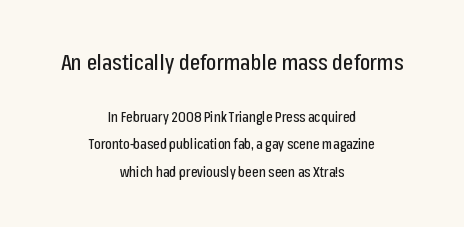
In this sample the first text group is rendered at the bigger scale. The lines are spread far apart with generous leading. Unlike italic type, these characters show no tilt at all. Casual observation: everything's sitting right in the middle. The glyphs are unaccompanied by any horizontal stroke below them. The tracking reads as untouched default to a designer's eye.
